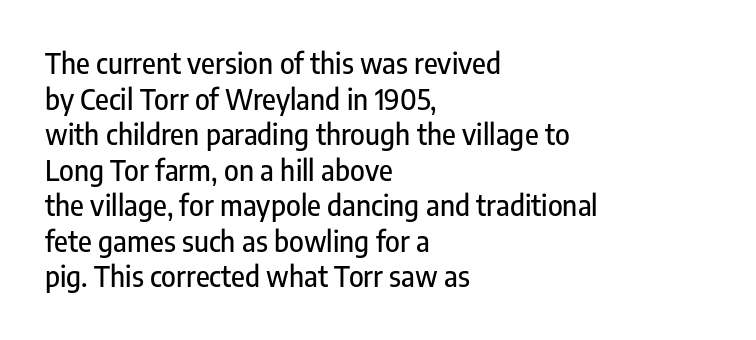
{"serif": "no", "italic": "no", "width": "condensed", "stroke_contrast": "low", "x_height": "medium", "monospaced": "no", "underline": "no", "align": "left", "line_spacing": "normal", "line_spacing_ratio": 1.27, "letter_spacing": "normal", "letter_spacing_em": 0.0, "glyph_px": 28}
